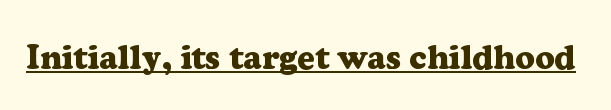
Q: Is the text bold? A: Yes.
Q: Is the text italic (slanted)? A: No, it is upright.
Q: Is the typeface a serif or a sans-serif typeface? A: Serif.
Q: Is the text underlined? A: Yes.
Q: Is the spacing between letters normal or unusually wide? A: Normal.
Q: Width (condensed, normal, or wide)? A: Normal.
Q: Stroke contrast? A: Low.
Q: x-height? A: Medium.
Q: Monospaced? A: No.
